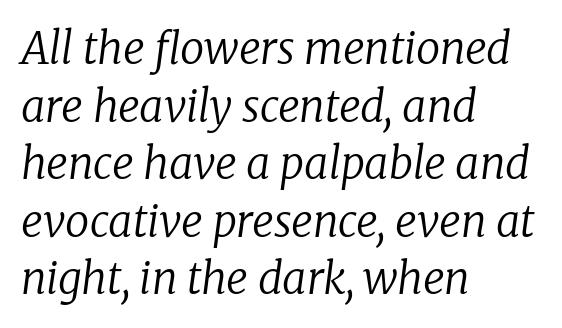
The image shows 43 px regular-weight serif type, italic (leaning right); set left-aligned, normal line spacing (1.34x), normal letter spacing, not underlined; low stroke contrast and a medium x-height.
